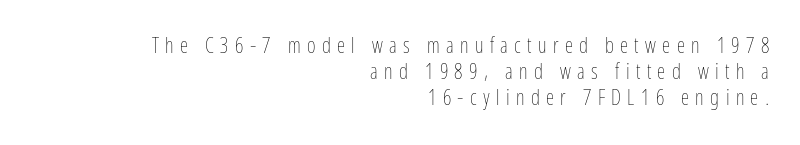
Teacher's note: observe the even right margin — that is flush-right alignment. Loose tracking; the words dissolve into strings of separated letters. Students, observe: this is what conventionally led text looks like. These glyphs show unthickened strokes, regular width or finer. A roman cut, with each character standing at attention. Underline: absent.
